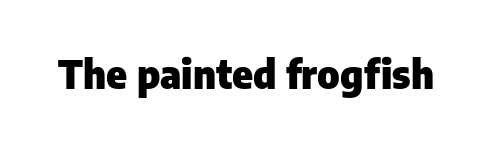
You could not count columns in this text — the font is proportionally spaced. A dark, heavy texture on the line: the type is bold. The space directly below the letters is spotless. Inter-character spacing is left at the font's built-in metrics. These lines are composed in type without serifs.
